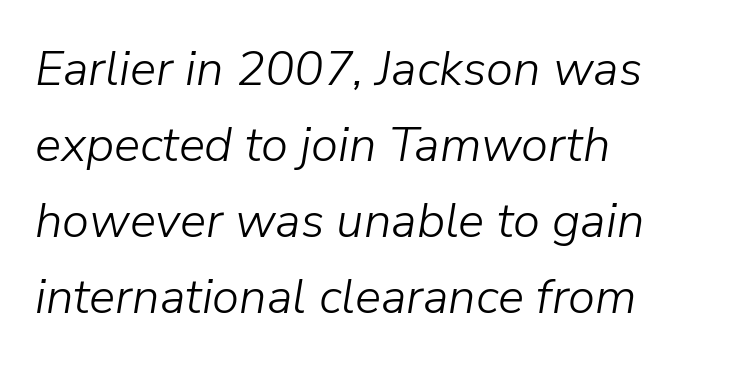
Q: Is the text bold? A: No.
Q: Is the text italic (slanted)? A: Yes, it leans right by about 9 degrees.
Q: Is the text underlined? A: No.
Q: How is the paragraph aligned? A: Left-aligned.
Q: Is the spacing between letters normal or unusually wide? A: Normal.
Q: Is the spacing between lines tight, normal or loose? A: Normal.
Q: Width (condensed, normal, or wide)? A: Normal.
Q: Stroke contrast? A: Low.
Q: x-height? A: Medium.
Q: Monospaced? A: No.
